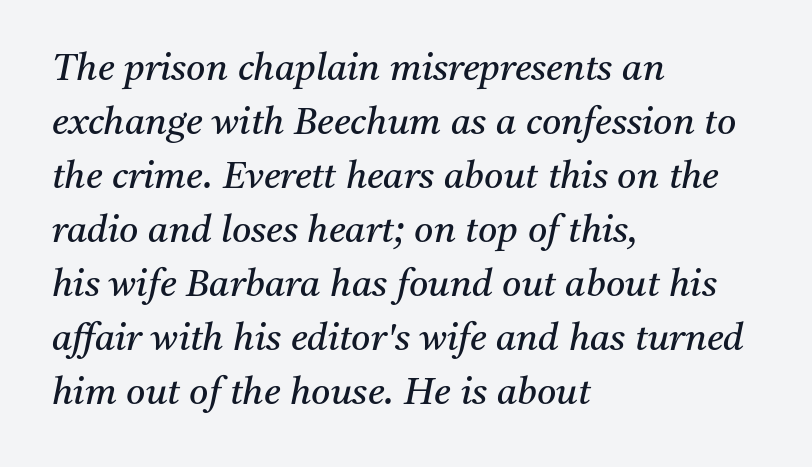
Q: Is the text bold? A: No.
Q: Is the text italic (slanted)? A: Yes, it leans right by about 11 degrees.
Q: Is the typeface a serif or a sans-serif typeface? A: Serif.
Q: Is the text underlined? A: No.
Q: How is the paragraph aligned? A: Left-aligned.
Q: Is the spacing between letters normal or unusually wide? A: Normal.
Q: Is the spacing between lines tight, normal or loose? A: Normal.
Q: Width (condensed, normal, or wide)? A: Normal.
Q: Stroke contrast? A: Medium.
Q: x-height? A: Medium.
Q: Monospaced? A: No.
